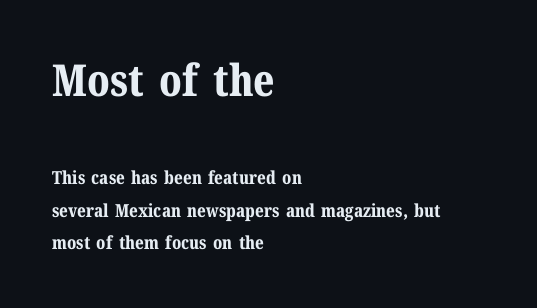
Q: Is the text bold? A: Yes.
Q: Is the text italic (slanted)? A: No, it is upright.
Q: Is the typeface a serif or a sans-serif typeface? A: Serif.
Q: Is the text underlined? A: No.
Q: How is the paragraph aligned? A: Left-aligned.
Q: Is the spacing between letters normal or unusually wide? A: Normal.
Q: Which block of text is set in a larger size, the first (top) or the second (bottom)? A: The first (top) one.
Q: Width (condensed, normal, or wide)? A: Normal.
Q: Stroke contrast? A: Medium.
Q: x-height? A: Medium.
Q: Monospaced? A: No.
